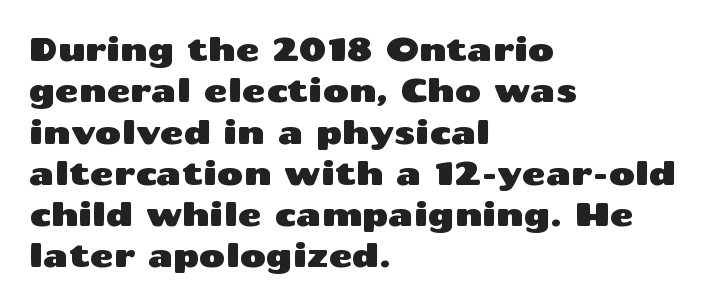
{"serif": "no", "italic": "no", "width": "wide", "stroke_contrast": "medium", "x_height": "medium", "monospaced": "no", "underline": "no", "align": "left", "line_spacing": "normal", "line_spacing_ratio": 1.29, "letter_spacing": "normal", "letter_spacing_em": 0.0, "glyph_px": 32}
